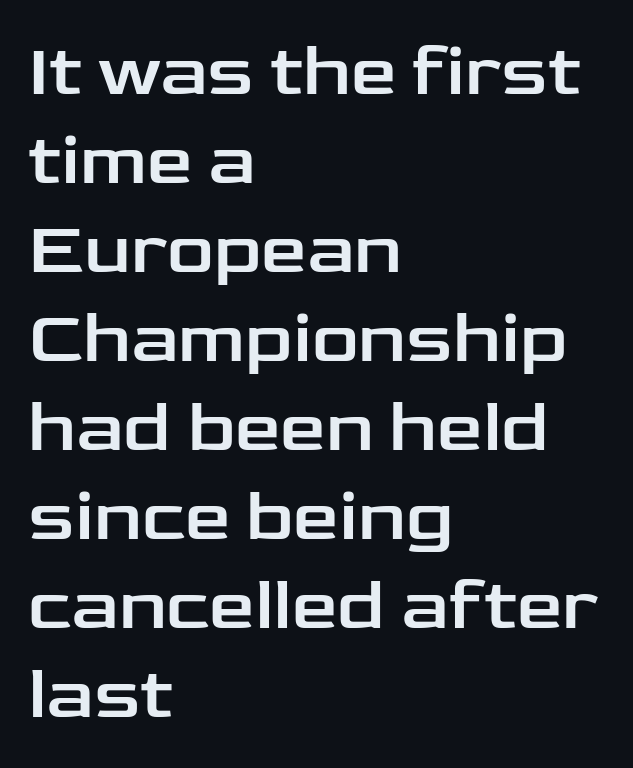
{"serif": "no", "italic": "no", "width": "wide", "stroke_contrast": "low", "x_height": "medium", "monospaced": "no", "underline": "no", "align": "left", "line_spacing_ratio": 1.22, "letter_spacing": "normal", "letter_spacing_em": 0.0, "glyph_px": 73}
